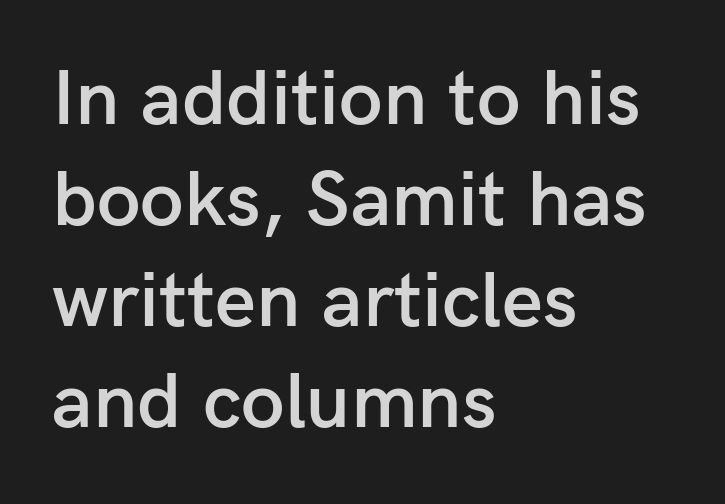
{"serif": "no", "italic": "no", "bold": "semi", "weight": "semibold", "width": "normal", "stroke_contrast": "low", "x_height": "medium", "monospaced": "no", "underline": "no", "align": "left", "line_spacing": "normal", "line_spacing_ratio": 1.28, "letter_spacing": "normal", "letter_spacing_em": 0.0, "glyph_px": 79}
